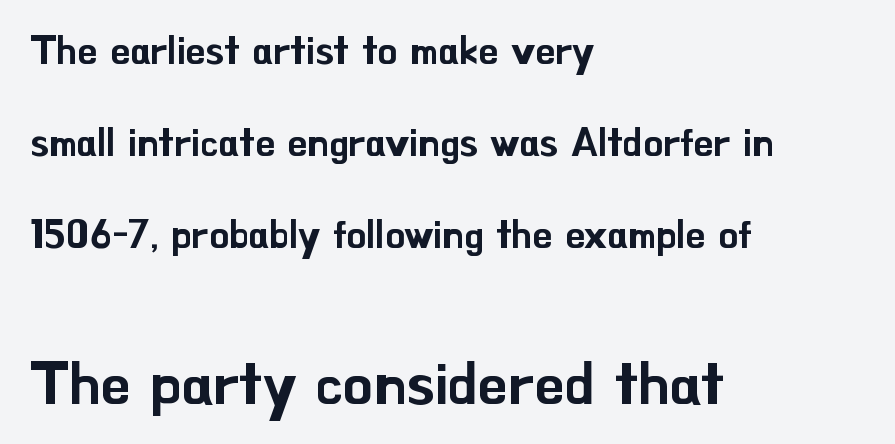
{"serif": "no", "italic": "no", "width": "normal", "stroke_contrast": "low", "x_height": "small", "monospaced": "no", "underline": "no", "align": "left", "line_spacing": "loose", "line_spacing_ratio": 2.36, "letter_spacing": "normal", "letter_spacing_em": 0.0, "larger_block": "second", "size_ratio": 1.51, "glyph_px": 59}
